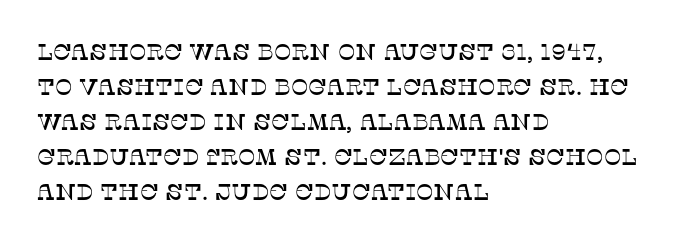
Left-aligned paragraph, ragged on the right. This sample uses an upright cut, with every glyph sitting square on the baseline. Only glyphs here, with clear space below each row. In terms of letterspacing, this is plain default setting. The line-height multiplier appears to be the usual default.
